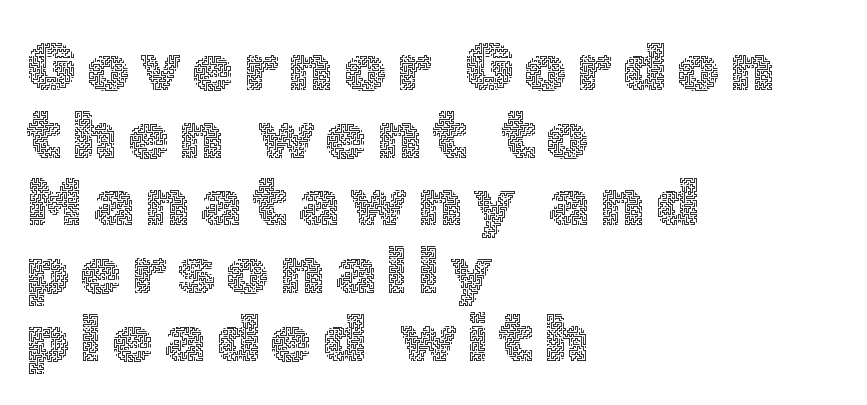
The image shows 67 px thin type, upright; set left-aligned, tight line spacing (1.01x), not underlined; a medium x-height.
